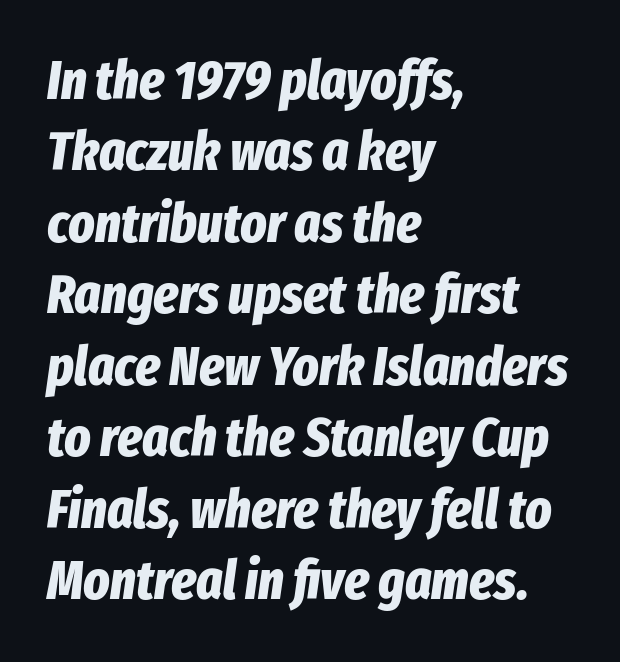
Q: Is the text bold? A: Yes.
Q: Is the text italic (slanted)? A: Yes, it leans right by about 8 degrees.
Q: Is the text underlined? A: No.
Q: How is the paragraph aligned? A: Left-aligned.
Q: Is the spacing between letters normal or unusually wide? A: Normal.
Q: Is the spacing between lines tight, normal or loose? A: Normal.
Q: Width (condensed, normal, or wide)? A: Condensed.
Q: Stroke contrast? A: Low.
Q: x-height? A: Medium.
Q: Monospaced? A: No.
